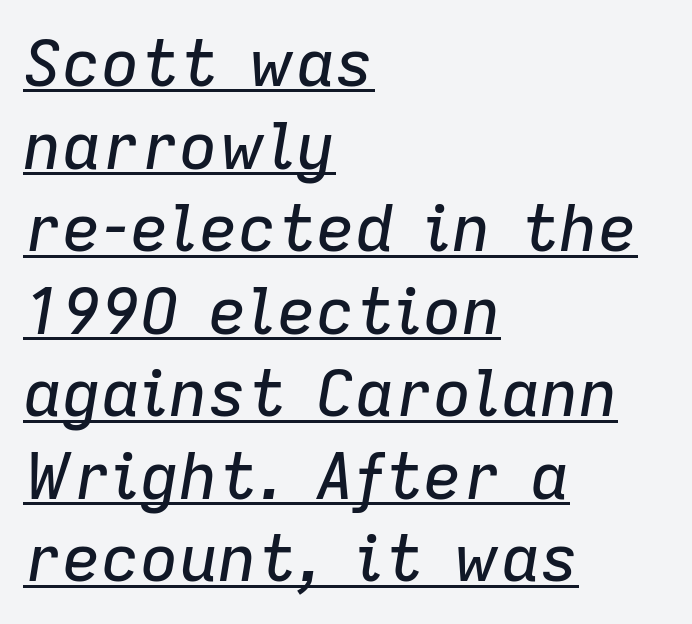
Q: Is the text italic (slanted)? A: Yes, it leans right by about 9 degrees.
Q: Is the text underlined? A: Yes.
Q: How is the paragraph aligned? A: Left-aligned.
Q: Is the spacing between letters normal or unusually wide? A: Normal.
Q: Is the spacing between lines tight, normal or loose? A: Normal.
Q: Width (condensed, normal, or wide)? A: Normal.
Q: Stroke contrast? A: Low.
Q: x-height? A: Medium.
Q: Monospaced? A: No.
